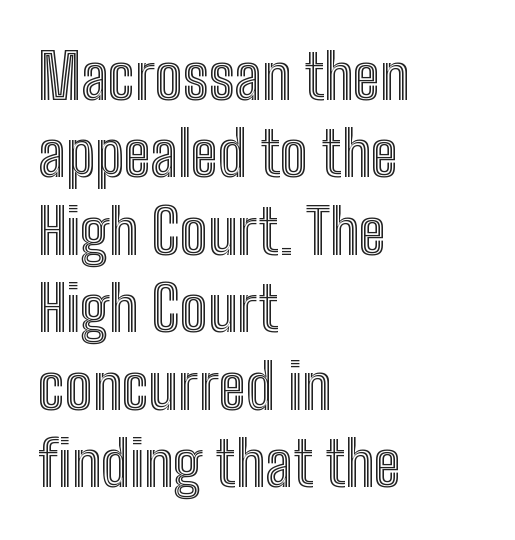
The image shows 62 px condensed type, upright; set left-aligned, normal line spacing (1.25x), normal letter spacing, not underlined; a medium x-height.
